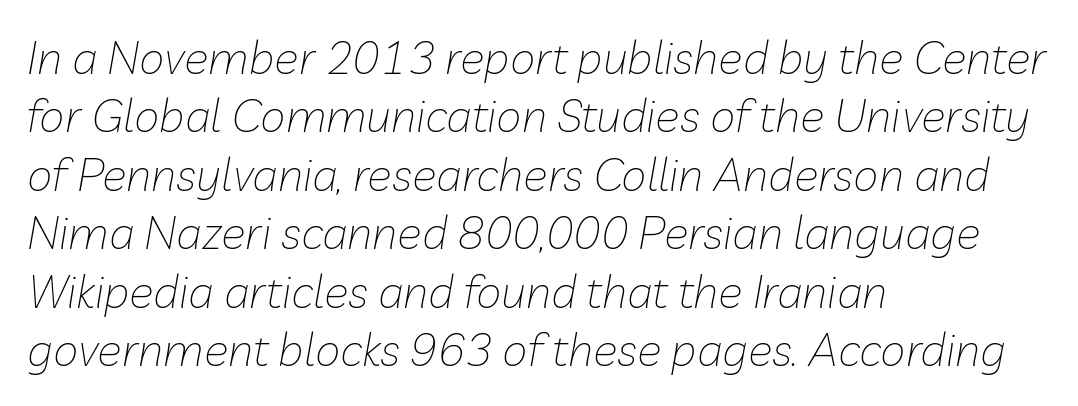
Q: Is the text bold? A: No.
Q: Is the text italic (slanted)? A: Yes, it leans right by about 10 degrees.
Q: Is the text underlined? A: No.
Q: How is the paragraph aligned? A: Left-aligned.
Q: Is the spacing between letters normal or unusually wide? A: Normal.
Q: Is the spacing between lines tight, normal or loose? A: Normal.
Q: Width (condensed, normal, or wide)? A: Normal.
Q: Stroke contrast? A: Low.
Q: x-height? A: Medium.
Q: Monospaced? A: No.
